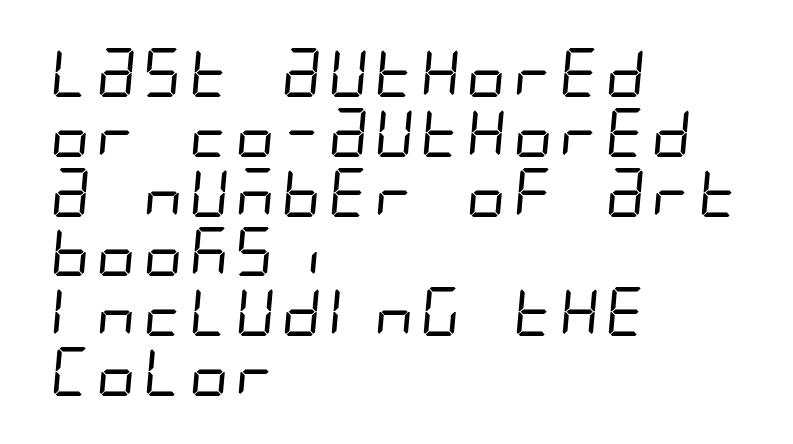
The image shows 49 px regular-weight, condensed sans-serif type; set left-aligned, line spacing 1.22x, normal letter spacing, not underlined; low stroke contrast and a large x-height.
